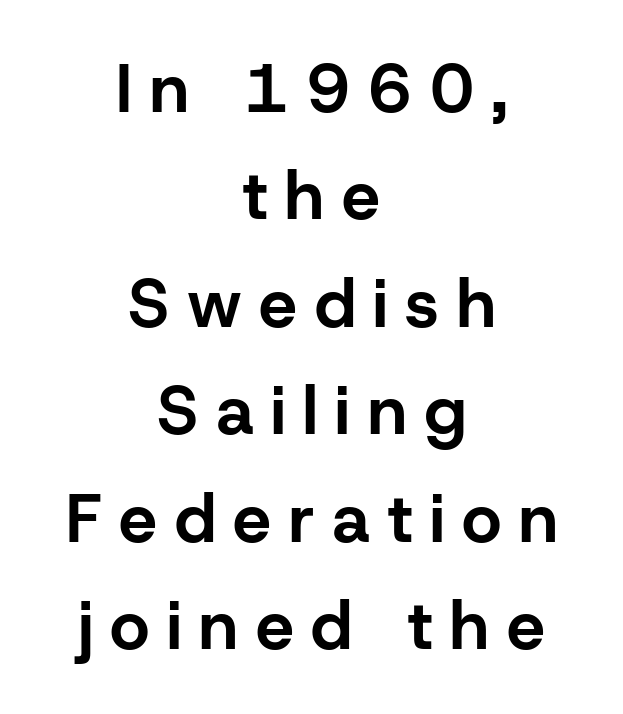
Q: Is the text bold? A: Yes.
Q: Is the text italic (slanted)? A: No, it is upright.
Q: Is the typeface a serif or a sans-serif typeface? A: Sans-serif.
Q: Is the text underlined? A: No.
Q: How is the paragraph aligned? A: Centered.
Q: Is the spacing between letters normal or unusually wide? A: Unusually wide.
Q: Is the spacing between lines tight, normal or loose? A: Normal.
Q: Width (condensed, normal, or wide)? A: Normal.
Q: Stroke contrast? A: Low.
Q: x-height? A: Medium.
Q: Monospaced? A: No.
